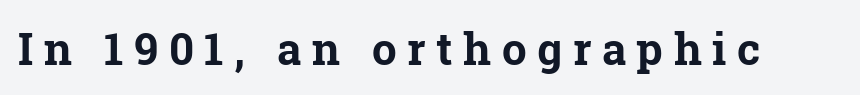
Quick note: underline off. The sample has been set heavy, in full bold. Tracking here is generous; glyphs stand well apart from one another. These lines are rendered in a variable-pitch font. Examine the stroke ends and you'll spot serifs. Does the lettering tilt? It doesn't — this is upright.
